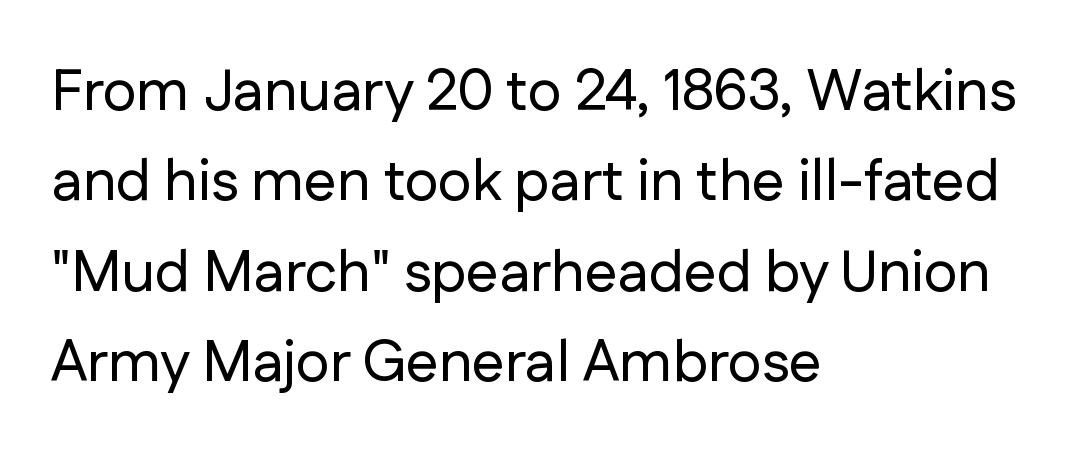
{"serif": "no", "italic": "no", "width": "normal", "stroke_contrast": "low", "x_height": "medium", "monospaced": "no", "underline": "no", "align": "left", "line_spacing": "normal", "line_spacing_ratio": 1.56, "letter_spacing": "normal", "letter_spacing_em": 0.0, "glyph_px": 58}
